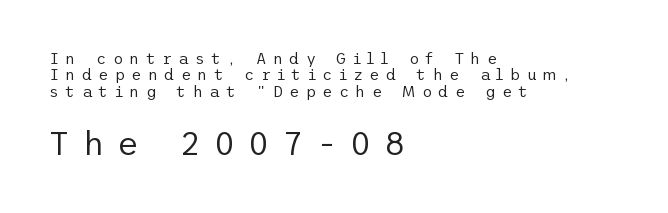
{"serif": "no", "italic": "no", "bold": "no", "weight": "regular", "width": "normal", "stroke_contrast": "low", "x_height": "medium", "underline": "no", "align": "left", "line_spacing": "tight", "line_spacing_ratio": 1.02, "letter_spacing": "wide", "letter_spacing_em": 0.38, "larger_block": "second", "size_ratio": 2.06, "glyph_px": 33}
